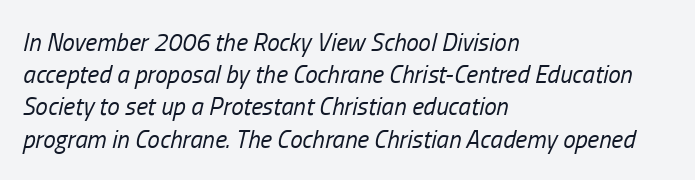
The image shows 25 px text type, italic (leaning right); set left-aligned, normal line spacing (1.29x), normal letter spacing, not underlined.
